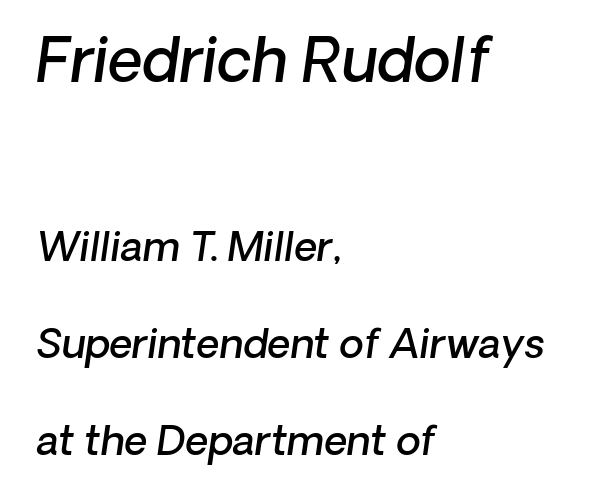
Check under the words: just untouched page. The letters advance in unequal steps, a hallmark of proportional type. The rendering applies a slant to the glyphs. Compared with typical body copy, the letter spacing here is the same. The passage shown begins with its larger block and ends with its smaller one.
